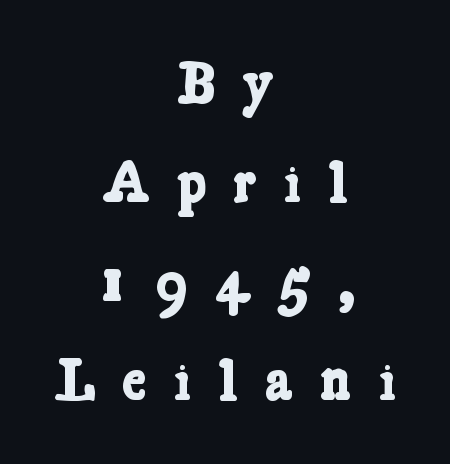
The passage is arranged like a title page — every line centered. The passage shown is not underscored anywhere. As a designer I'd log this as weight 700, bold. The leading is moderate, giving the passage an even texture. Serifs: yes, visible at the terminals of the letterforms. The rendering uses natural spacing where letterforms have individual widths.
